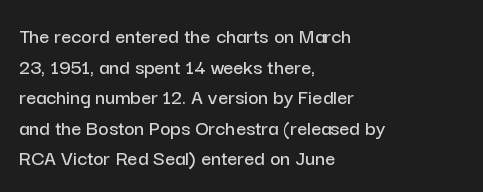
{"italic": "no", "underline": "no", "align": "left", "line_spacing": "normal", "line_spacing_ratio": 1.39, "letter_spacing": "normal", "letter_spacing_em": 0.0, "glyph_px": 22}
